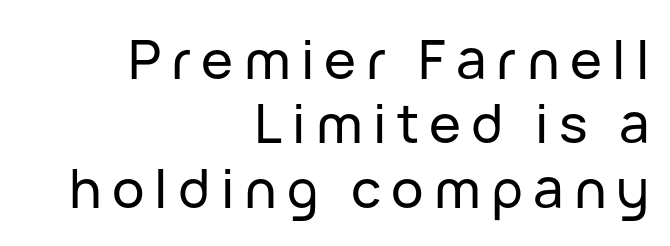
Q: Is the text italic (slanted)? A: No, it is upright.
Q: Is the typeface a serif or a sans-serif typeface? A: Sans-serif.
Q: Is the text underlined? A: No.
Q: How is the paragraph aligned? A: Right-aligned.
Q: Width (condensed, normal, or wide)? A: Normal.
Q: Stroke contrast? A: Low.
Q: x-height? A: Medium.
Q: Monospaced? A: No.
